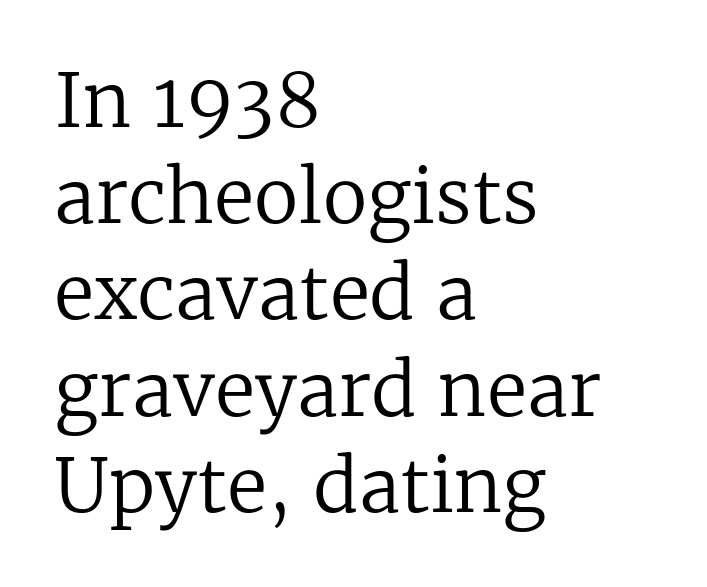
Font category for this specimen: serif. A light-to-regular cut is what we see here. This sample uses plain, unmodified letter spacing. The ragged edge is on the right, which tells us the setting is flush left. One glance says typical: line gaps are just what's usual.
